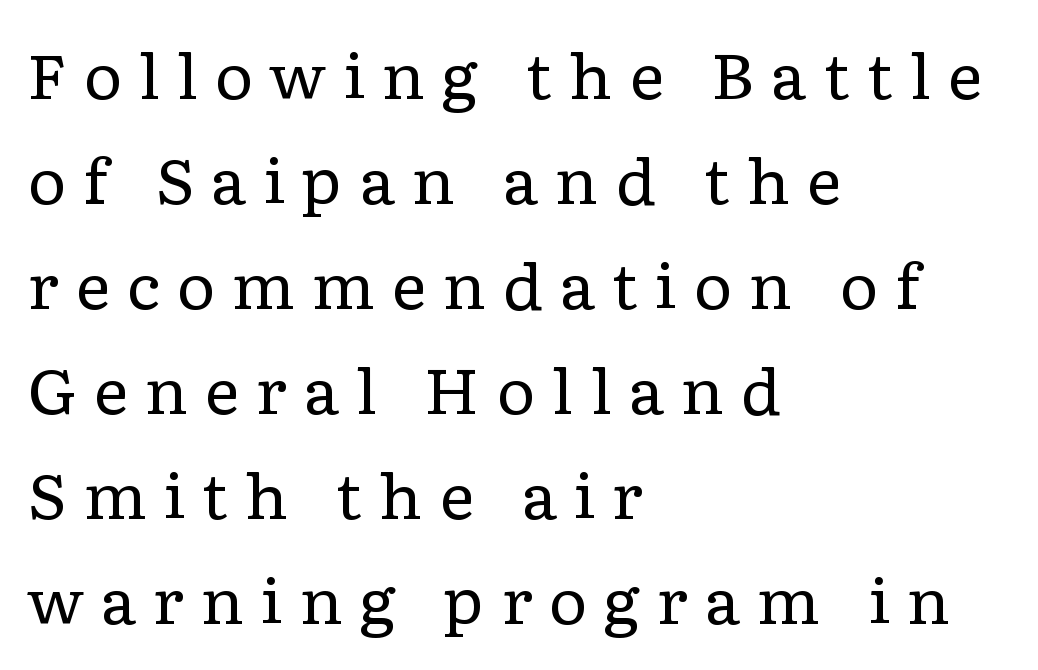
The rendering uses natural spacing where letterforms have individual widths. A classic flush-left, rag-right setting is used for this passage. Short note: letters widely spaced. The weight tops out at a normal text grade.
